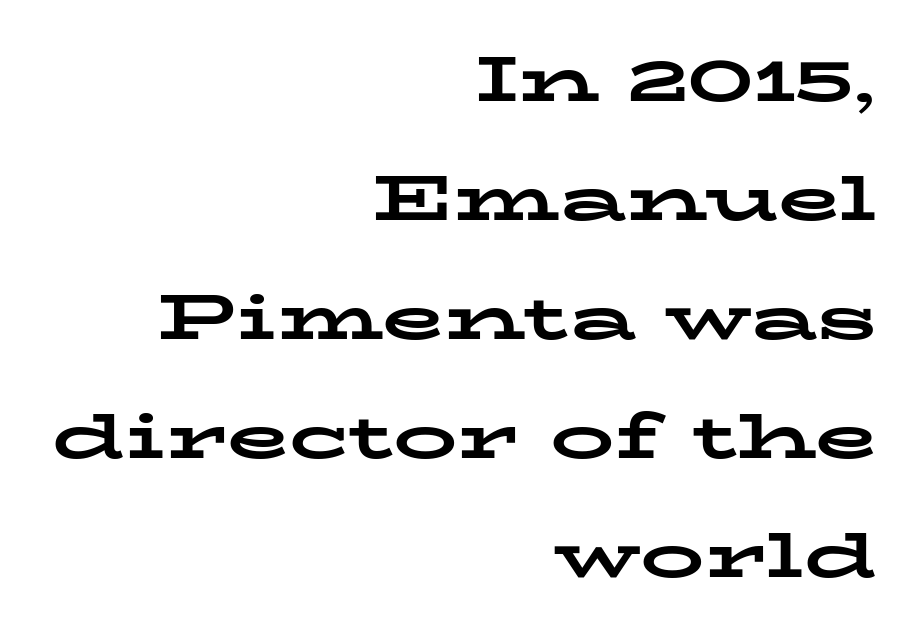
Q: Is the text bold? A: Yes.
Q: Is the text italic (slanted)? A: No, it is upright.
Q: Is the typeface a serif or a sans-serif typeface? A: Serif.
Q: Is the text underlined? A: No.
Q: How is the paragraph aligned? A: Right-aligned.
Q: Is the spacing between letters normal or unusually wide? A: Normal.
Q: Width (condensed, normal, or wide)? A: Wide.
Q: Stroke contrast? A: Low.
Q: x-height? A: Medium.
Q: Monospaced? A: No.
